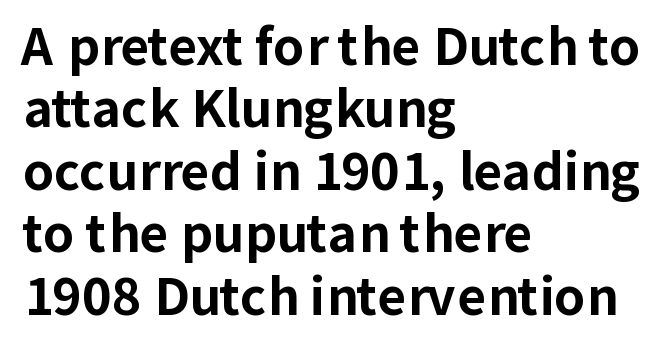
The image shows 50 px bold sans-serif type, upright; set left-aligned, normal line spacing (1.25x), normal letter spacing, not underlined; low stroke contrast and a medium x-height.
